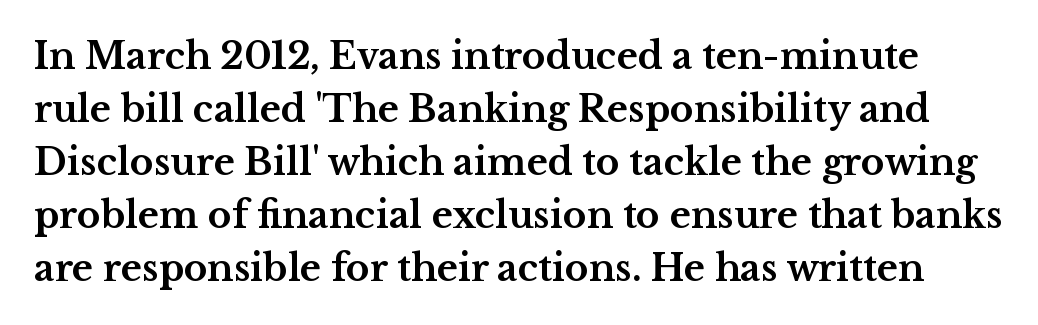
The image shows 36 px bold, wide serif type, upright; set normal line spacing (1.47x), normal letter spacing, not underlined; medium stroke contrast and a medium x-height.
